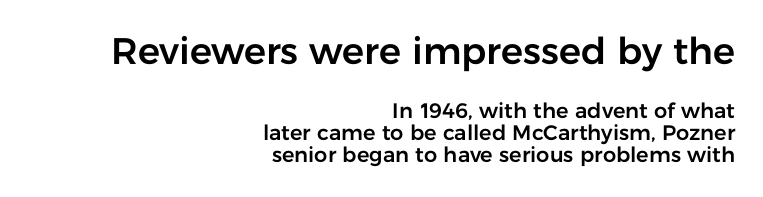
{"serif": "no", "italic": "no", "width": "normal", "stroke_contrast": "low", "x_height": "medium", "monospaced": "no", "underline": "no", "align": "right", "line_spacing": "tight", "line_spacing_ratio": 1.06, "letter_spacing": "normal", "letter_spacing_em": 0.0, "larger_block": "first", "size_ratio": 1.76, "glyph_px": 37}
